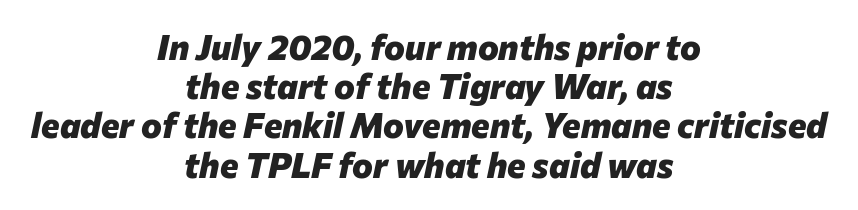
The image shows 35 px heavy type, italic (leaning right); set centered, tight line spacing (1.12x), normal letter spacing, not underlined; low stroke contrast and a medium x-height.
